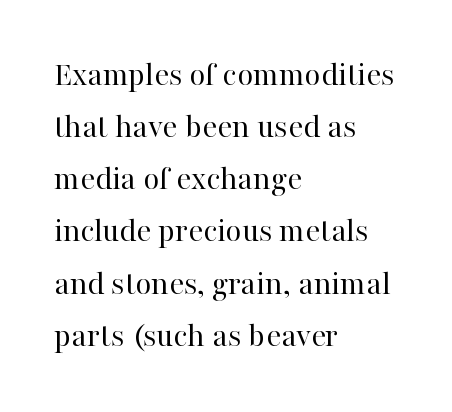
Q: Is the text bold? A: No.
Q: Is the text italic (slanted)? A: No, it is upright.
Q: Is the typeface a serif or a sans-serif typeface? A: Serif.
Q: Is the text underlined? A: No.
Q: How is the paragraph aligned? A: Left-aligned.
Q: Is the spacing between letters normal or unusually wide? A: Normal.
Q: Is the spacing between lines tight, normal or loose? A: Normal.
Q: Width (condensed, normal, or wide)? A: Normal.
Q: Stroke contrast? A: High.
Q: x-height? A: Medium.
Q: Monospaced? A: No.
